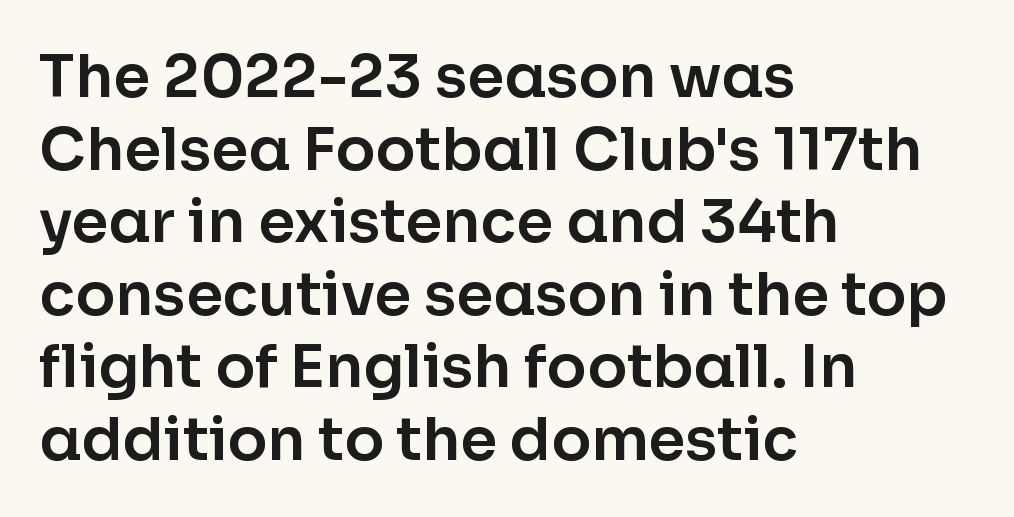
The image shows 59 px sans-serif type, upright; set left-aligned, line spacing 1.23x, normal letter spacing, not underlined; low stroke contrast and a medium x-height.
